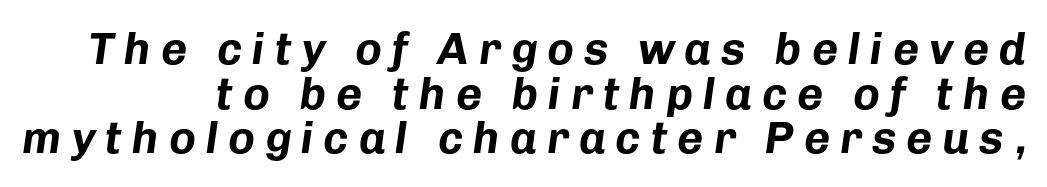
The tracking jumps out immediately: characters are airy and widely separated. The lettering tilts uniformly, giving the passage an italic look. Cramped leading. Decoration check: the copy has no underline. Proportional: the letters do not fall into vertical columns. The rendering anchors every line to the right-hand side.
